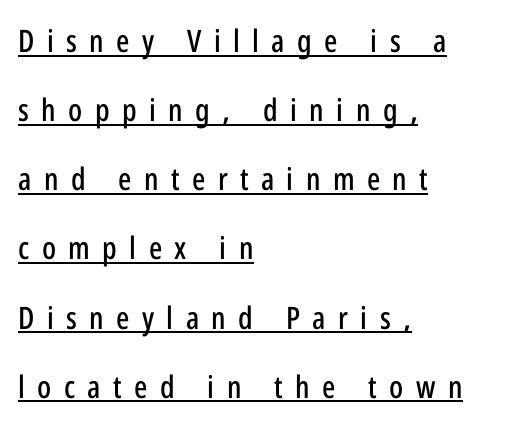
The image shows 31 px condensed sans-serif type, upright; set left-aligned, loose line spacing (2.23x), unusually wide letter spacing (+0.4 em), underlined; low stroke contrast and a medium x-height.
